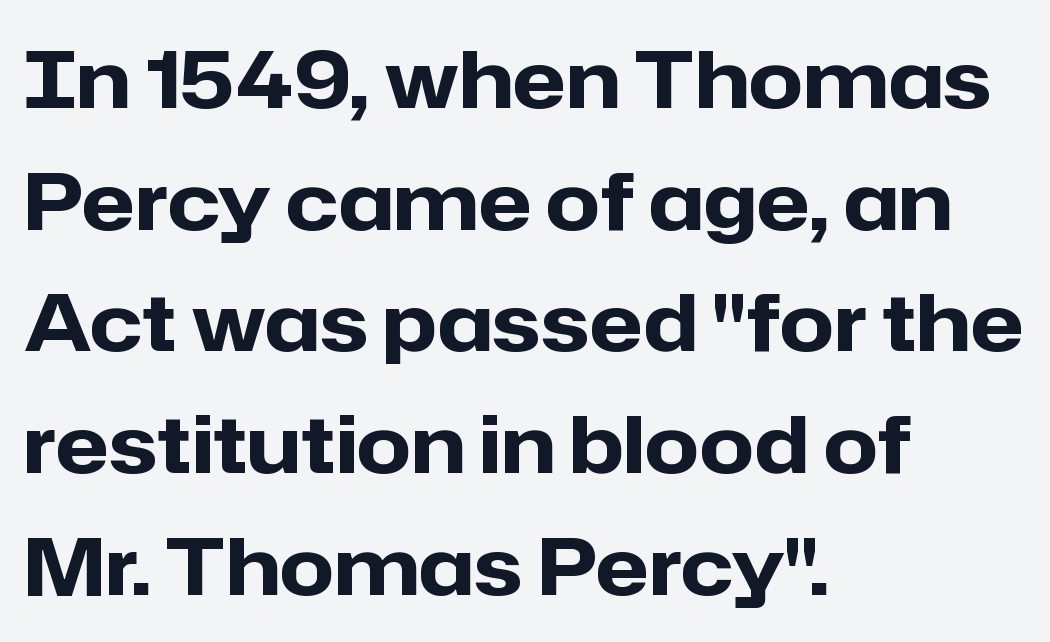
The image shows 79 px heavy sans-serif type, upright; set left-aligned, normal line spacing (1.54x), normal letter spacing, not underlined; low stroke contrast and a medium x-height.
